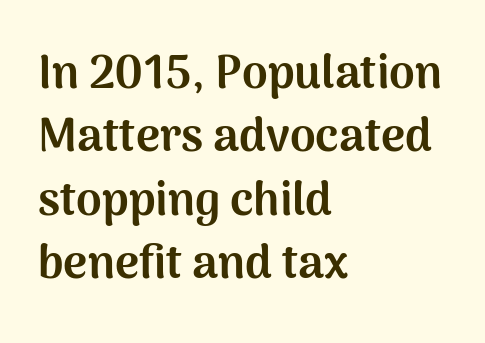
{"serif": "no", "italic": "no", "bold": "yes", "weight": "bold", "width": "normal", "stroke_contrast": "medium", "x_height": "medium", "monospaced": "no", "underline": "no", "align": "left", "line_spacing": "normal", "line_spacing_ratio": 1.38, "letter_spacing": "normal", "letter_spacing_em": 0.0, "glyph_px": 46}
